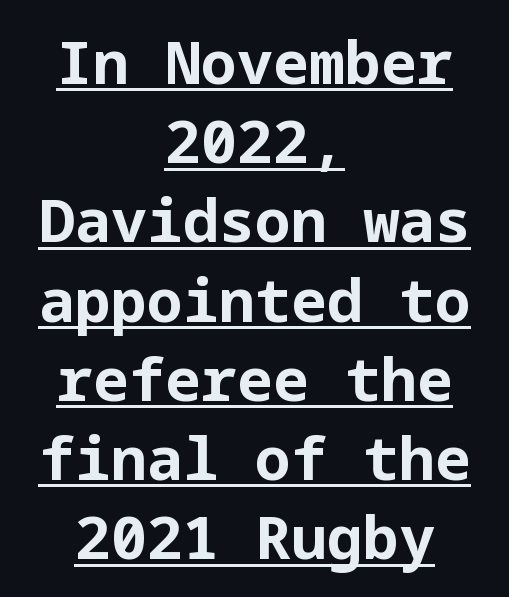
The face used here has the dense, thick strokes of a bold. The passage shown has conventional tracking throughout. No italicization has been applied; the sample stays upright. The line-height multiplier appears to be the usual default. Descenders here cross a horizontal rule under the line.
